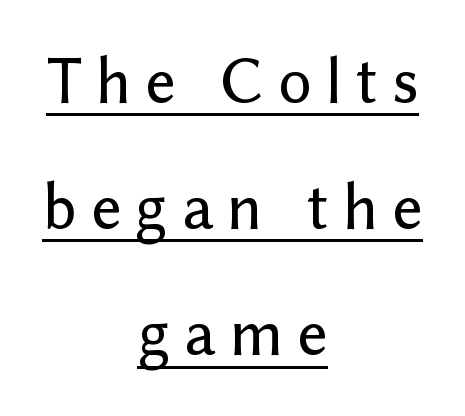
Posture: upright roman. Decoration check: the copy is underlined. Think of a printed novel: that variable character pitch is what you see here. The paragraph shown floats in the horizontal middle.
